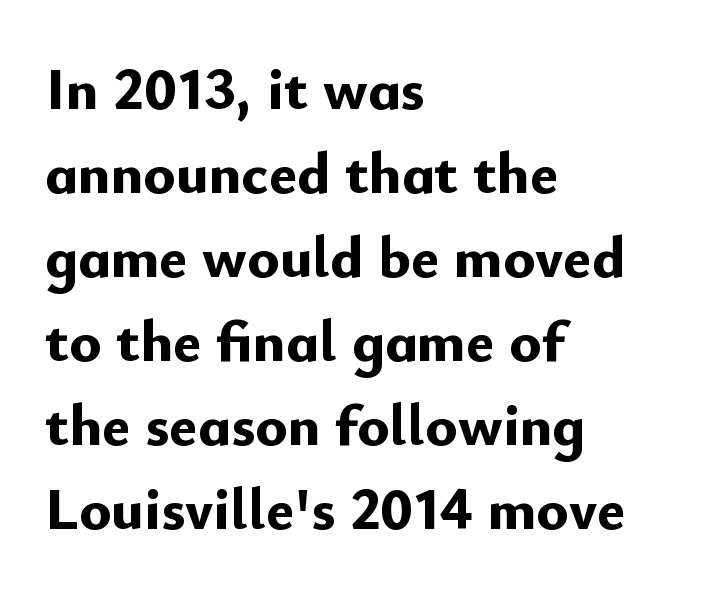
Q: Is the text bold? A: Yes.
Q: Is the text italic (slanted)? A: No, it is upright.
Q: Is the typeface a serif or a sans-serif typeface? A: Sans-serif.
Q: Is the text underlined? A: No.
Q: How is the paragraph aligned? A: Left-aligned.
Q: Is the spacing between letters normal or unusually wide? A: Normal.
Q: Is the spacing between lines tight, normal or loose? A: Normal.
Q: Width (condensed, normal, or wide)? A: Normal.
Q: Stroke contrast? A: Low.
Q: x-height? A: Small.
Q: Monospaced? A: No.
